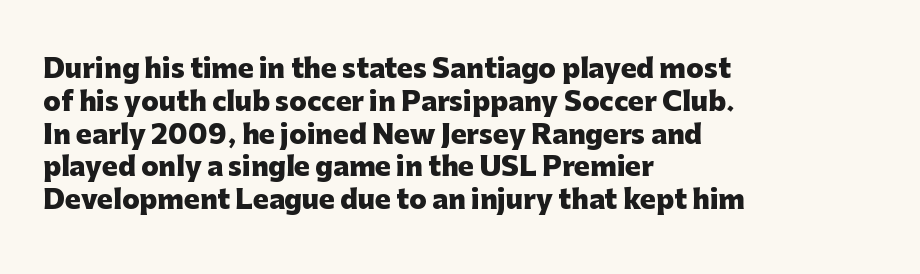
The image shows 26 px bold type, upright; set left-aligned, normal line spacing (1.26x), normal letter spacing, not underlined.
